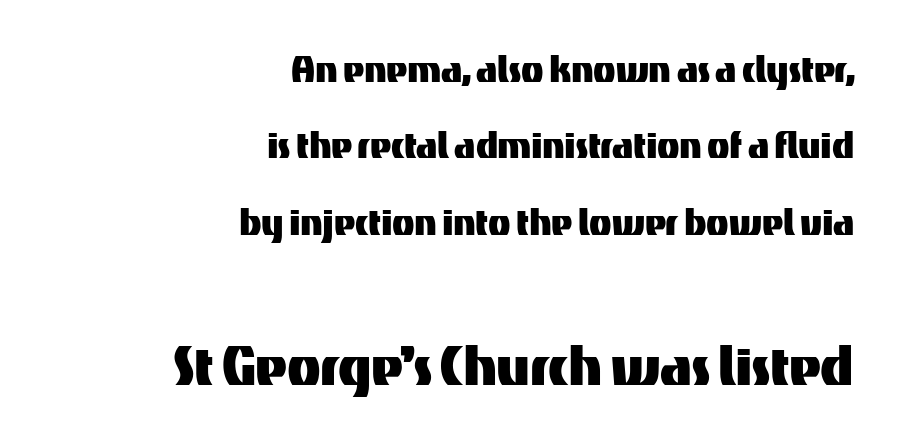
Honestly, the letter spacing is just normal — you wouldn't notice it. The rendering anchors every line to the right-hand side. Here the designer chose a conventional face with non-uniform glyph widths. A roman cut, with each character standing at attention. The rendering enlarges the type as you move from the upper chunk to the lower. Leading matches the norm, producing a regular column.
